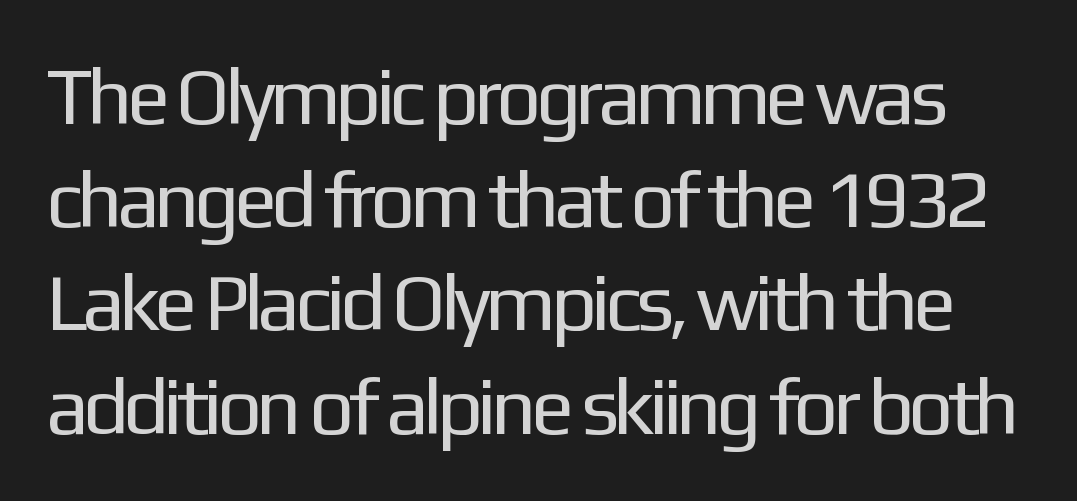
{"serif": "no", "italic": "no", "bold": "no", "weight": "regular", "width": "normal", "stroke_contrast": "low", "x_height": "medium", "monospaced": "no", "underline": "no", "line_spacing": "normal", "line_spacing_ratio": 1.29, "letter_spacing": "normal", "letter_spacing_em": 0.0, "glyph_px": 80}
